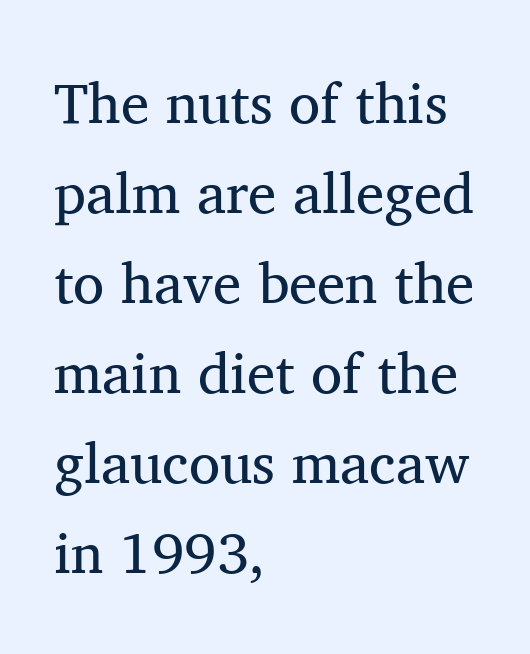
{"serif": "yes", "italic": "no", "bold": "no", "weight": "regular", "width": "normal", "stroke_contrast": "medium", "x_height": "medium", "monospaced": "no", "underline": "no", "align": "left", "line_spacing": "normal", "line_spacing_ratio": 1.58, "letter_spacing": "normal", "letter_spacing_em": 0.0, "glyph_px": 57}
